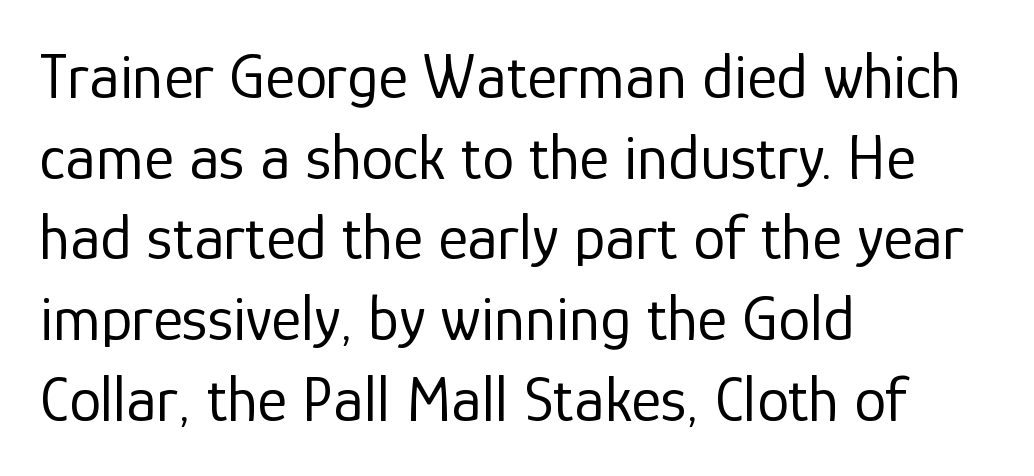
Q: Is the text bold? A: No.
Q: Is the text italic (slanted)? A: No, it is upright.
Q: Is the typeface a serif or a sans-serif typeface? A: Sans-serif.
Q: Is the text underlined? A: No.
Q: How is the paragraph aligned? A: Left-aligned.
Q: Is the spacing between letters normal or unusually wide? A: Normal.
Q: Is the spacing between lines tight, normal or loose? A: Normal.
Q: Width (condensed, normal, or wide)? A: Normal.
Q: Stroke contrast? A: Low.
Q: x-height? A: Medium.
Q: Monospaced? A: No.
